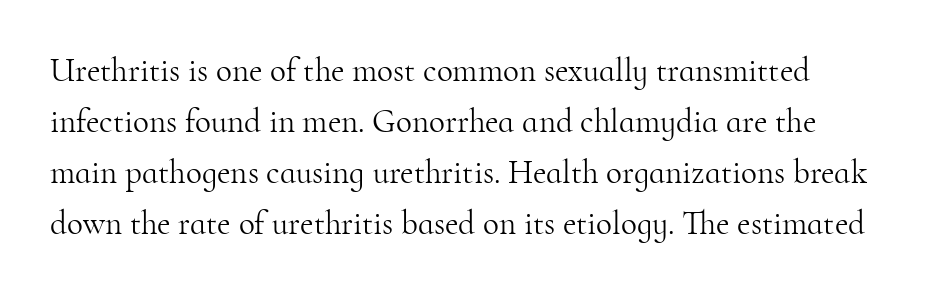
The image shows 33 px light serif type, upright; set normal line spacing (1.55x), normal letter spacing, not underlined; high stroke contrast and a small x-height.
